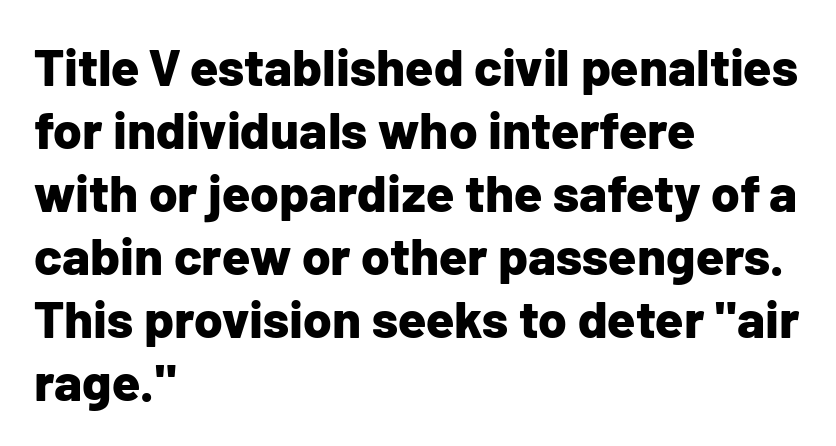
All the whitespace from short lines collects on the right. Heavy-handed strokes throughout: this text is bold. Does the lettering tilt? It doesn't — this is upright. The face used here is a sans, in the tradition of grotesques and geometrics. The face used here is proportionally spaced, like ordinary book or web type. Tracking here is standard; glyphs follow each other at the usual distance.
